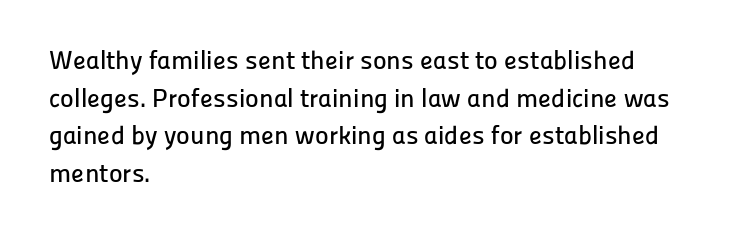
Which margin do the lines hug? The left one — the right edge is uneven. This sample uses plain, unmodified letter spacing. Glance below the letters and you will spot only blank space. Baseline-to-baseline distance is the conventional proportion of letter height.
